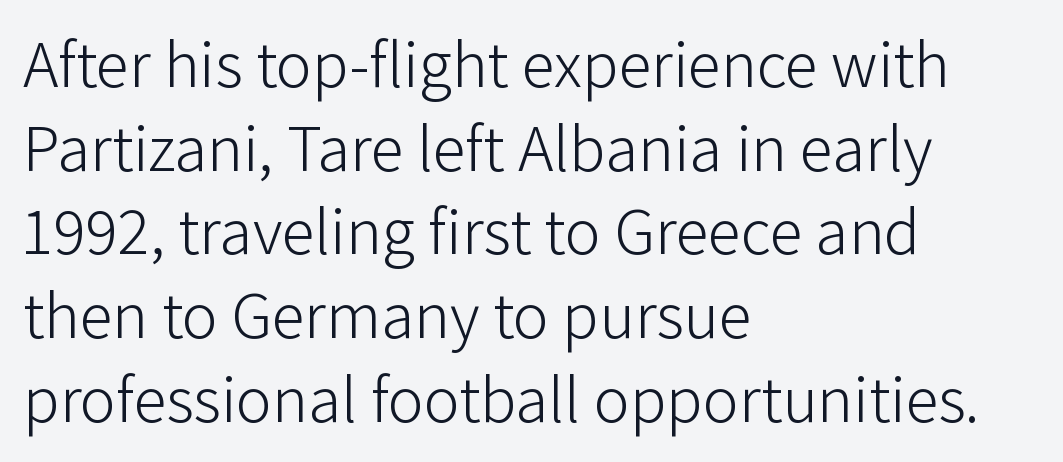
This rendering uses left alignment, leaving the right contour irregular. Vertical spacing — default. Observe the ordinary spacing: letters are neighbours, not strangers. Notice how the stems are strictly vertical — no italics here. Is the type heavy? It reads as light-to-regular instead. Think of a printed novel: that variable character pitch is what you see here.
